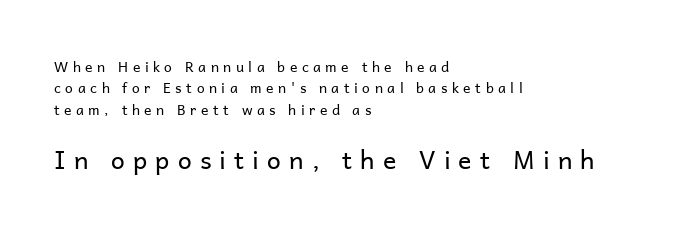
The image shows 25 px text type, upright; set left-aligned, normal line spacing (1.52x), unusually wide letter spacing (+0.32 em), not underlined; the second (bottom) block is 1.79x larger.
